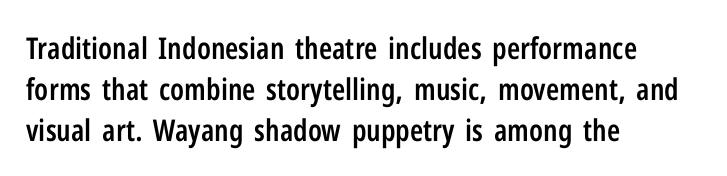
Short note: letters normally spaced. Left-aligned paragraph, ragged on the right. Vertically, the passage feels balanced, rows spaced as you'd expect. A typesetter would call this proportional, since set widths differ per character.
